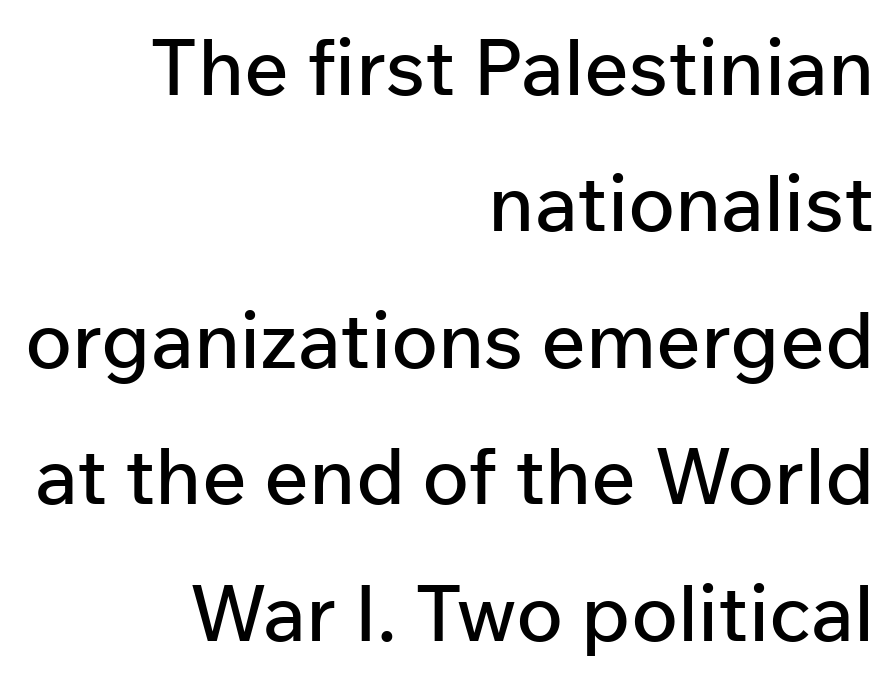
The glyphs are unaccompanied by any horizontal stroke below them. Here the designer chose a conventional face with non-uniform glyph widths. The text block is weighted toward the right margin, trailing off unevenly leftward. These lines are composed in type without serifs.
